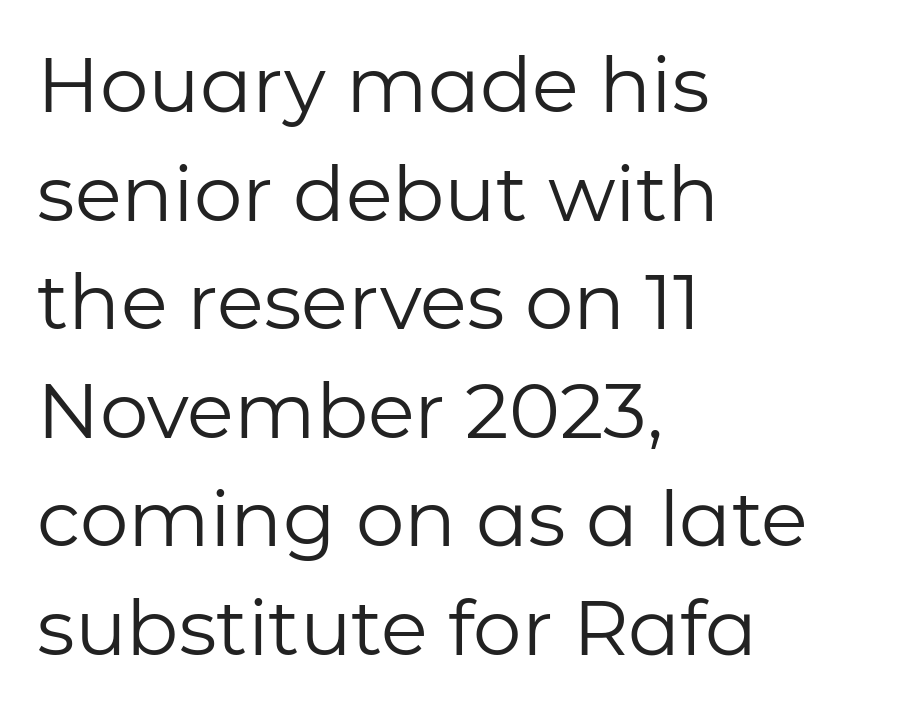
Q: Is the text bold? A: No.
Q: Is the text italic (slanted)? A: No, it is upright.
Q: Is the typeface a serif or a sans-serif typeface? A: Sans-serif.
Q: Is the text underlined? A: No.
Q: How is the paragraph aligned? A: Left-aligned.
Q: Is the spacing between letters normal or unusually wide? A: Normal.
Q: Is the spacing between lines tight, normal or loose? A: Normal.
Q: Width (condensed, normal, or wide)? A: Normal.
Q: Stroke contrast? A: Low.
Q: x-height? A: Medium.
Q: Monospaced? A: No.
